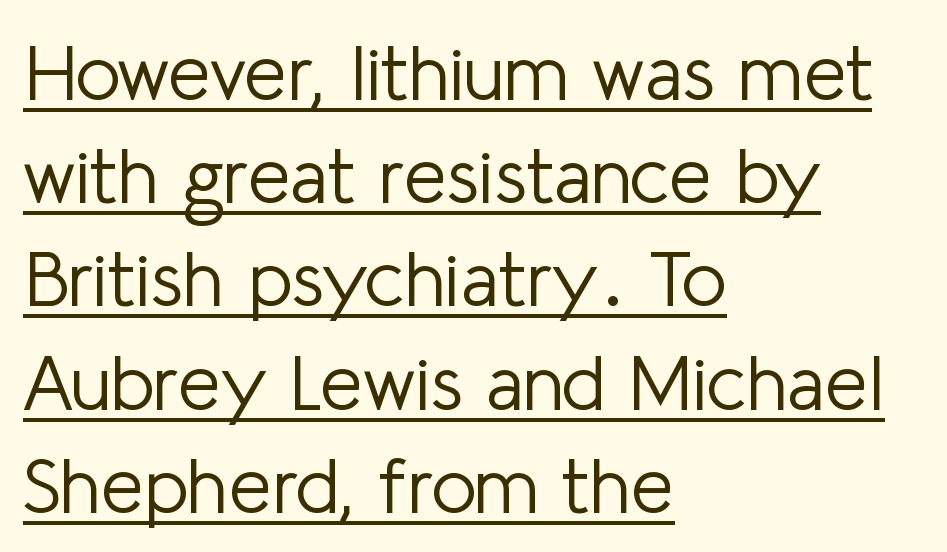
Is the type heavy? It reads as light-to-regular instead. A normal amount of white space separates one row of letters from the next. A typesetter would call this proportional, since set widths differ per character. The rendered words wear a rule along their underside. Nope, not italic — everything's standing straight. Does the type have serifs? No, each stem ends abruptly.
